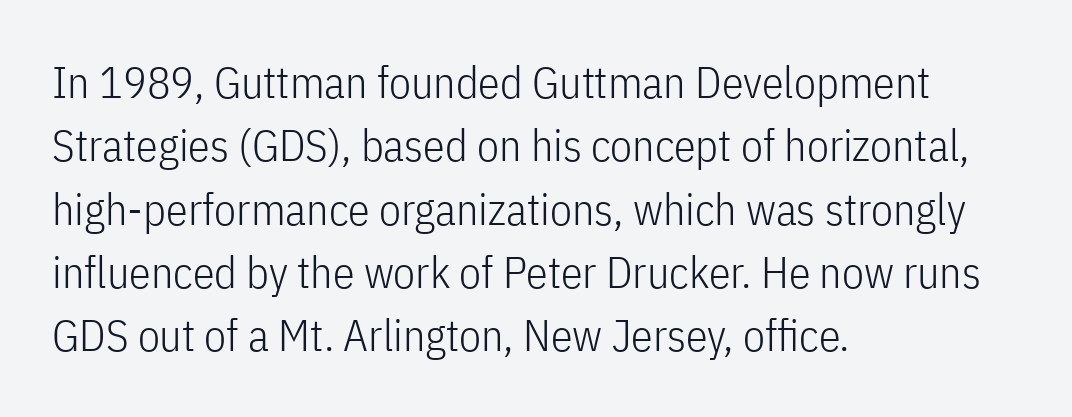
{"serif": "no", "italic": "no", "bold": "no", "weight": "light", "width": "condensed", "stroke_contrast": "low", "x_height": "medium", "monospaced": "no", "underline": "no", "align": "left", "line_spacing": "normal", "line_spacing_ratio": 1.44, "letter_spacing": "normal", "letter_spacing_em": 0.0, "glyph_px": 44}
